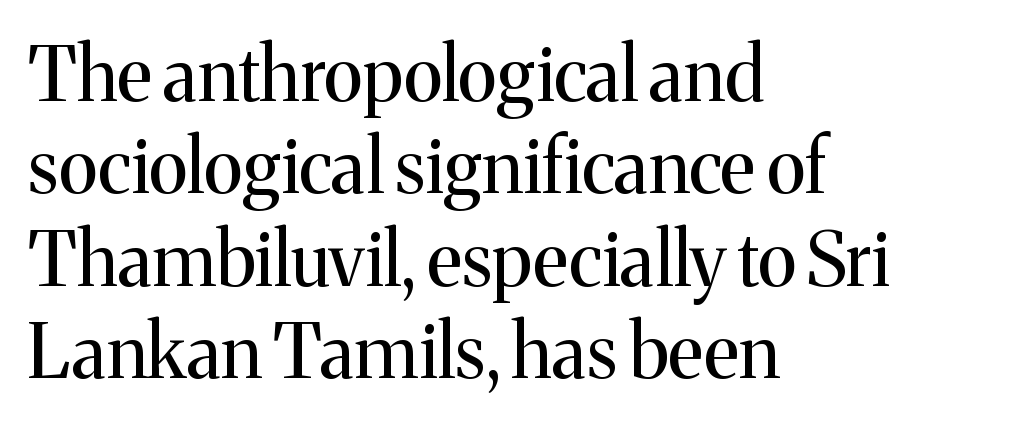
Is the stroke heavy? The answer is a plain regular-or-lighter. The letters sit at their default tracking, neither squeezed nor spread. Teacher's note: observe the even left margin — that is flush-left alignment. The letters stand upright; this is a roman face. Honestly, there is no underline to notice here at all.
